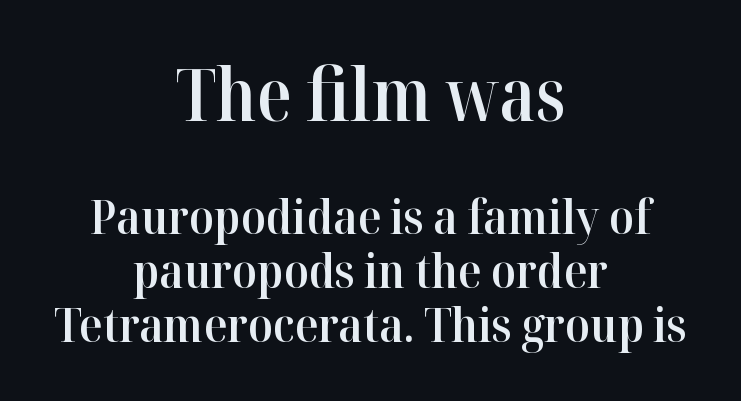
{"serif": "yes", "italic": "no", "bold": "semi", "weight": "semibold", "width": "normal", "stroke_contrast": "high", "x_height": "medium", "monospaced": "no", "underline": "no", "align": "center", "line_spacing": "tight", "line_spacing_ratio": 1.12, "letter_spacing": "normal", "letter_spacing_em": 0.0, "larger_block": "first", "size_ratio": 1.5, "glyph_px": 72}
